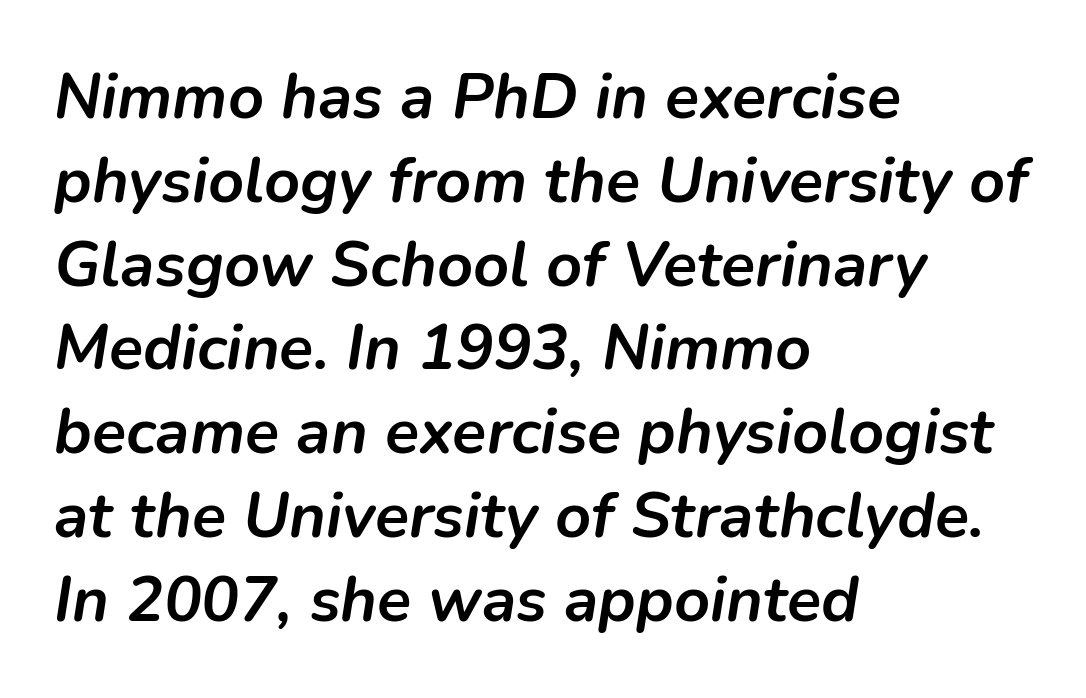
The image shows 63 px semibold type, italic (leaning right); set left-aligned, normal line spacing (1.33x), normal letter spacing, not underlined; low stroke contrast and a medium x-height.
